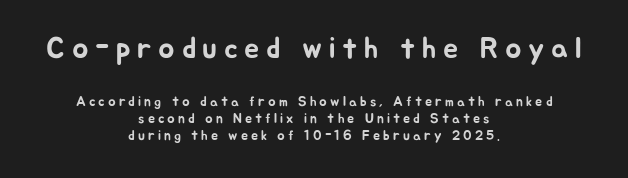
Q: Is the text italic (slanted)? A: No, it is upright.
Q: Is the typeface a serif or a sans-serif typeface? A: Sans-serif.
Q: Is the text underlined? A: No.
Q: How is the paragraph aligned? A: Centered.
Q: Is the spacing between letters normal or unusually wide? A: Unusually wide.
Q: Which block of text is set in a larger size, the first (top) or the second (bottom)? A: The first (top) one.
Q: Width (condensed, normal, or wide)? A: Normal.
Q: Stroke contrast? A: Low.
Q: x-height? A: Medium.
Q: Monospaced? A: No.
